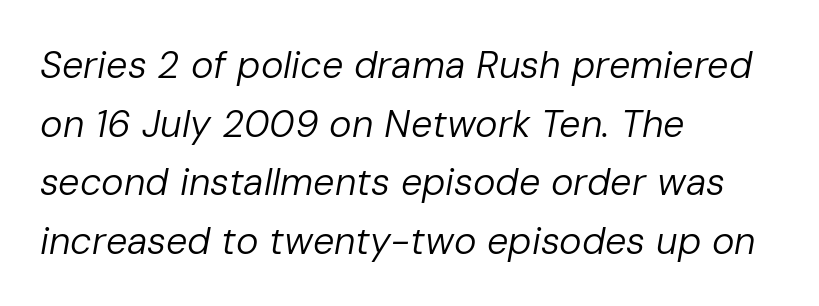
The face looks like a standard text weight, possibly lighter. No word sits above an underline. Each word holds together tightly as a unit, with standard inter-letter gaps. Interline gaps are of average width in this sample. Tall strokes in this sample are angled rather than plumb. Note the varied advance widths — an 'i' is clearly narrower than an 'm'.
